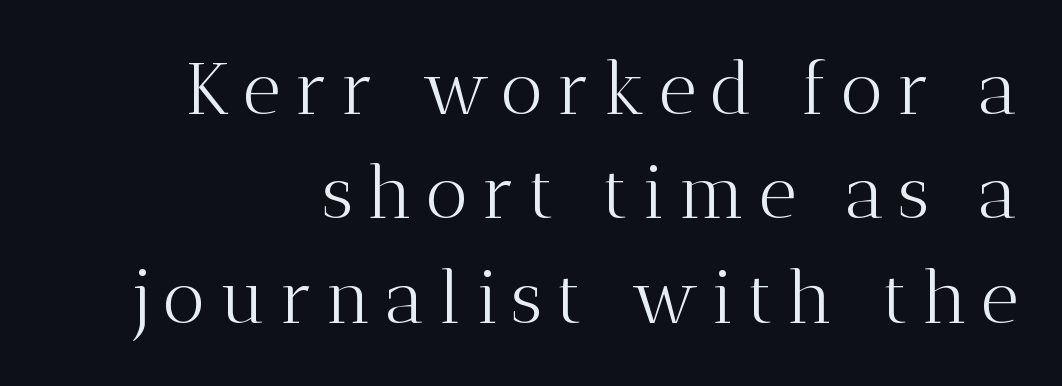
{"serif": "yes", "italic": "no", "bold": "no", "weight": "light", "width": "normal", "stroke_contrast": "medium", "x_height": "medium", "monospaced": "no", "underline": "no", "align": "right", "line_spacing": "normal", "line_spacing_ratio": 1.41, "glyph_px": 74}
